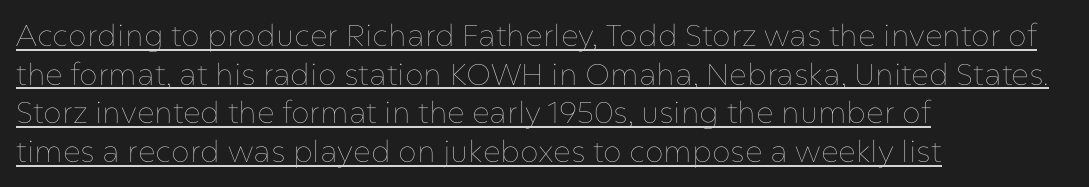
The image shows 30 px thin type, upright; set left-aligned, normal line spacing (1.29x), normal letter spacing, underlined; low stroke contrast and a medium x-height.
